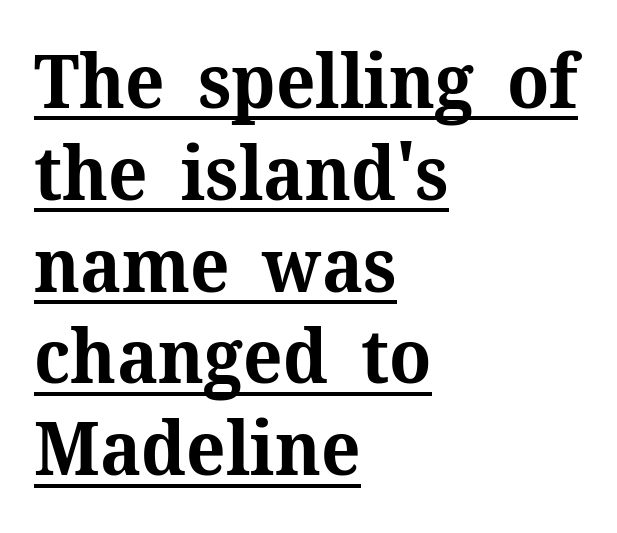
The image shows 74 px bold serif type, upright; set left-aligned, line spacing 1.24x, normal letter spacing, underlined; medium stroke contrast and a medium x-height.
